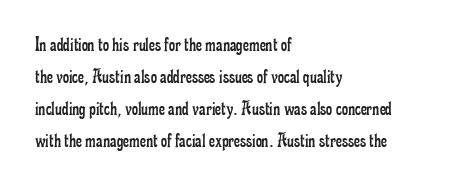
Is the block centered? No — it sits flush against the left margin. Honestly, the row spacing looks completely unremarkable. Check under the words: just untouched page. Ascenders rise straight up at ninety degrees. Nobody touched the tracking dial on this one.
